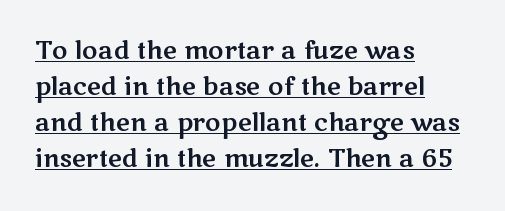
{"italic": "no", "underline": "yes", "align": "left", "line_spacing": "normal", "line_spacing_ratio": 1.5, "letter_spacing": "normal", "letter_spacing_em": 0.0, "glyph_px": 24}
